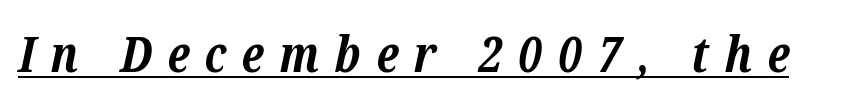
{"serif": "yes", "italic": "yes", "lean": "right", "slant_degrees": 12, "bold": "yes", "weight": "bold", "width": "normal", "stroke_contrast": "low", "x_height": "medium", "monospaced": "no", "underline": "yes", "letter_spacing": "wide", "letter_spacing_em": 0.31, "glyph_px": 50}
